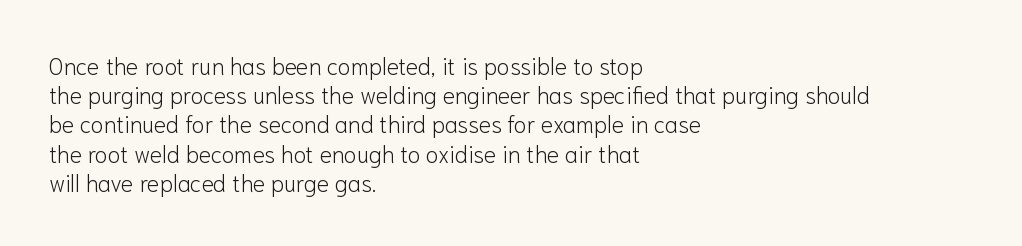
Q: Is the text bold? A: No.
Q: Is the text italic (slanted)? A: No, it is upright.
Q: Is the text underlined? A: No.
Q: How is the paragraph aligned? A: Left-aligned.
Q: Is the spacing between letters normal or unusually wide? A: Normal.
Q: Is the spacing between lines tight, normal or loose? A: Normal.
